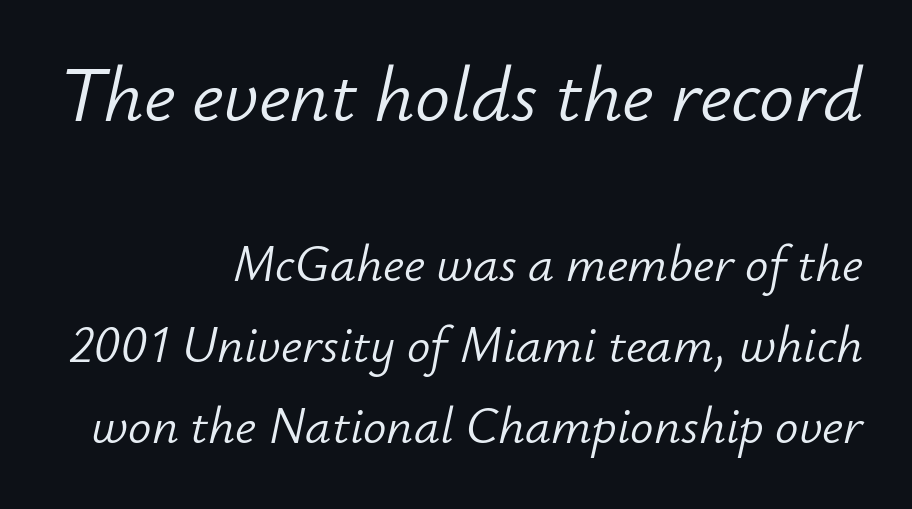
A typesetter would call this leading conventional body-copy spacing. This sample uses plain, unmodified letter spacing. Clear beneath every line of the passage. The characters are drawn with everyday or finer stroke widths. A typesetter would call this proportional, since set widths differ per character.
